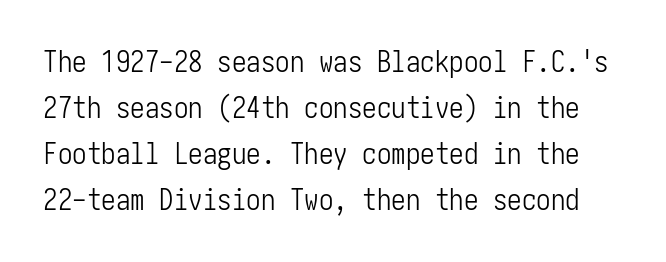
The image shows 29 px light, condensed sans-serif type, upright; set normal line spacing (1.59x), normal letter spacing, not underlined; low stroke contrast and a medium x-height.
